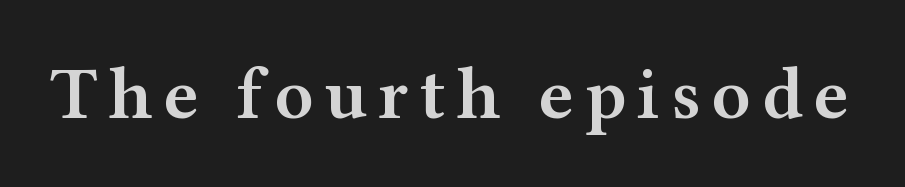
The image shows 75 px semibold, wide serif type, upright; set not underlined; medium stroke contrast and a medium x-height.
